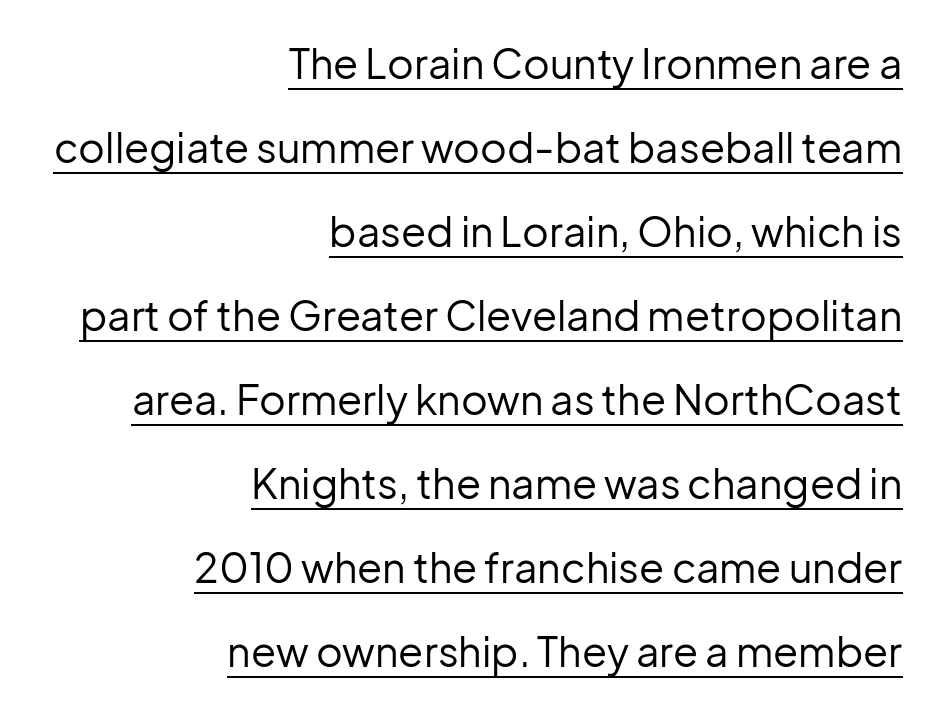
The face used here is proportionally spaced, like ordinary book or web type. Characters follow at the spacing the type designer built in. One-word summary of the alignment: right. A light-to-regular cut is what we see here.
